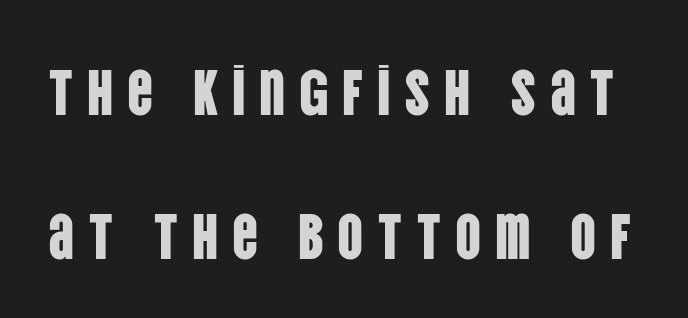
The image shows 64 px condensed sans-serif type, upright; set loose line spacing (2.25x), unusually wide letter spacing (+0.21 em), not underlined; low stroke contrast and a large x-height.
